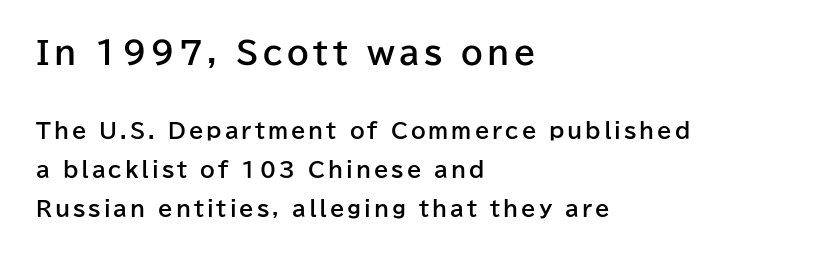
The image shows 31 px bold sans-serif type, upright; set left-aligned, line spacing 1.87x, not underlined; the first (top) block is 1.48x larger; low stroke contrast and a medium x-height.
